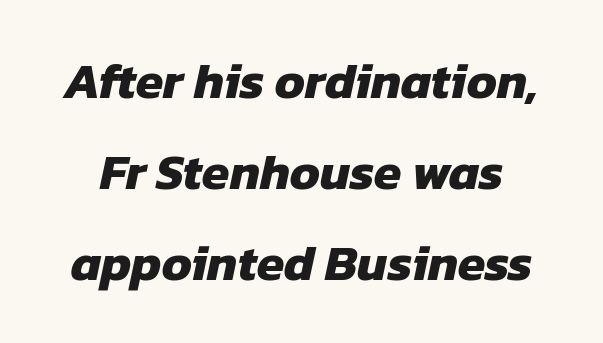
Q: Is the text bold? A: Yes.
Q: Is the typeface a serif or a sans-serif typeface? A: Sans-serif.
Q: Is the text underlined? A: No.
Q: Is the spacing between letters normal or unusually wide? A: Normal.
Q: Width (condensed, normal, or wide)? A: Normal.
Q: Stroke contrast? A: Low.
Q: x-height? A: Medium.
Q: Monospaced? A: No.
